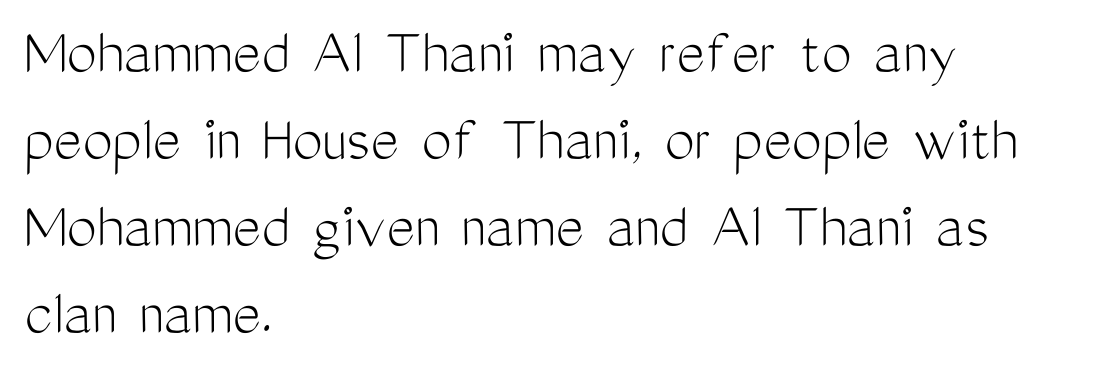
The string is rendered with underlining switched off. These lines keep a tight, regular rhythm from letter to letter. Is the type heavy? It reads as light-to-regular instead. Unlike a traditional serif, this face leaves its strokes unadorned. These lines were composed using upright roman letters.
